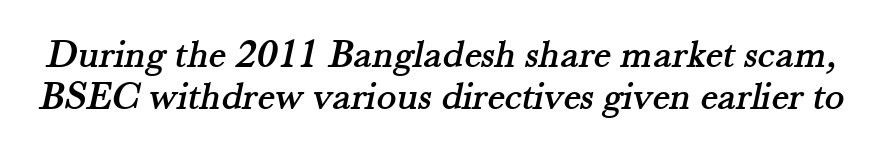
{"serif": "yes", "width": "normal", "stroke_contrast": "medium", "x_height": "small", "monospaced": "no", "underline": "no", "line_spacing": "tight", "line_spacing_ratio": 1.02, "letter_spacing": "normal", "letter_spacing_em": 0.0, "glyph_px": 41}
